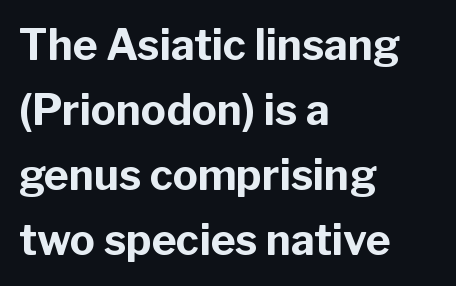
{"serif": "no", "italic": "no", "bold": "yes", "weight": "bold", "width": "normal", "stroke_contrast": "low", "x_height": "medium", "monospaced": "no", "underline": "no", "align": "left", "line_spacing": "normal", "line_spacing_ratio": 1.55, "letter_spacing": "normal", "letter_spacing_em": 0.0, "glyph_px": 42}
